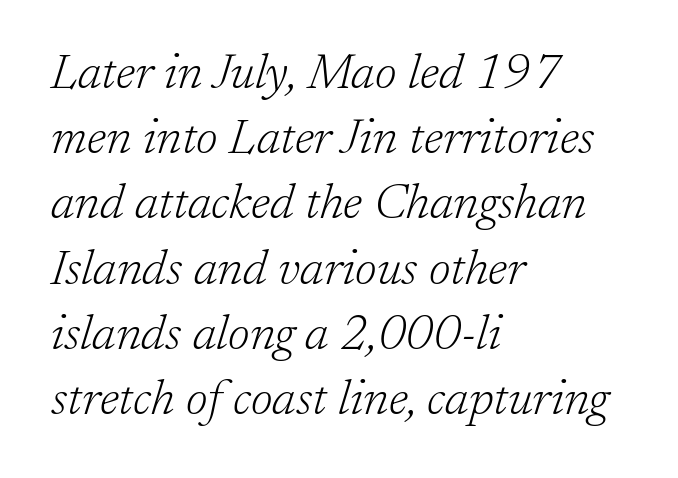
The image shows 49 px light serif type, italic (leaning right); set left-aligned, normal line spacing (1.33x), normal letter spacing, not underlined; low stroke contrast and a medium x-height.
